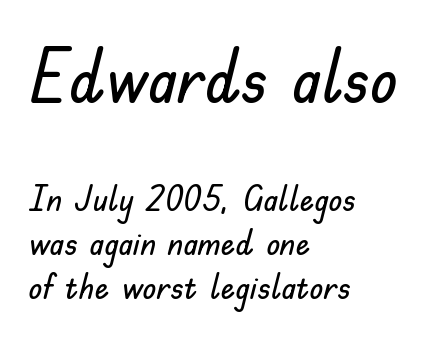
The image shows 72 px sans-serif type; set left-aligned, line spacing 1.22x, normal letter spacing, not underlined; the first (top) block is 2.0x larger; low stroke contrast and a small x-height.
